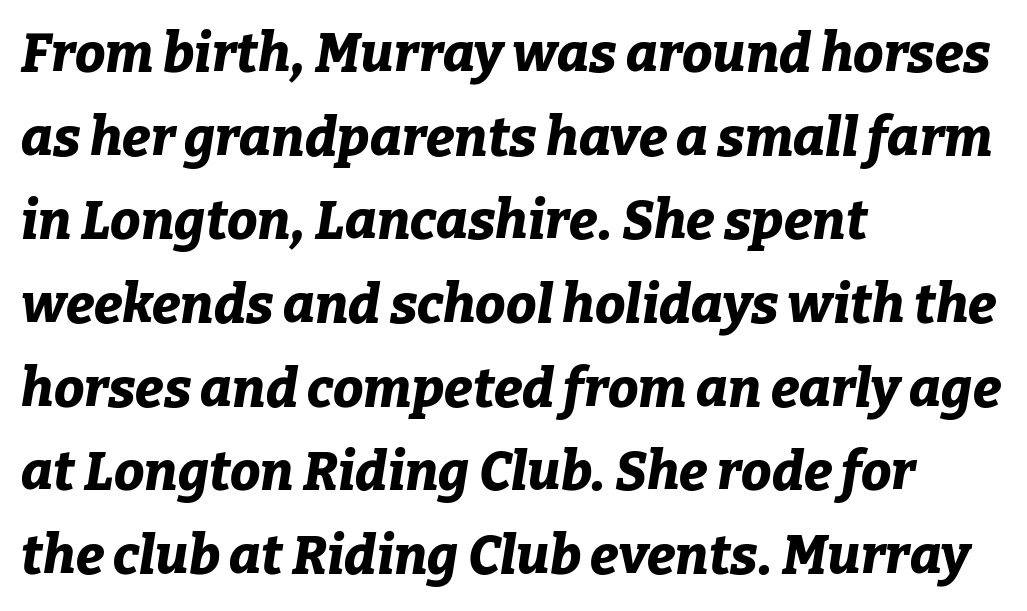
The image shows 54 px bold type, italic (leaning right); set left-aligned, normal line spacing (1.55x), normal letter spacing, not underlined; low stroke contrast and a medium x-height.
